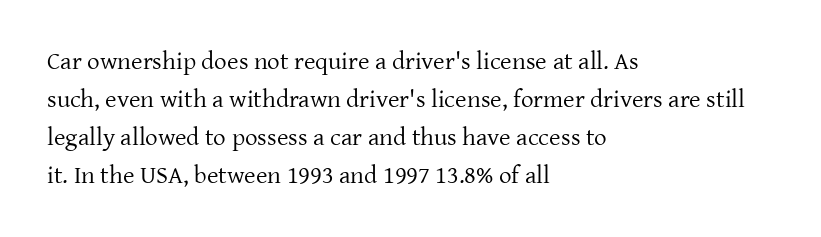
Q: Is the text bold? A: No.
Q: Is the text italic (slanted)? A: No, it is upright.
Q: Is the text underlined? A: No.
Q: How is the paragraph aligned? A: Left-aligned.
Q: Is the spacing between letters normal or unusually wide? A: Normal.
Q: Is the spacing between lines tight, normal or loose? A: Normal.
